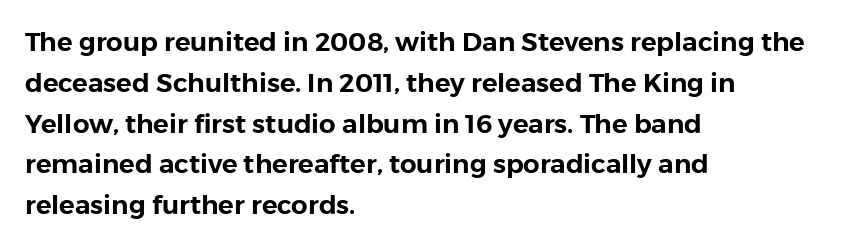
The space between consecutive lines is moderate. This sample uses plain, unmodified letter spacing. Layout note: lines flush left. No italicization has been applied; the sample stays upright. The passage shown is not underscored anywhere.
